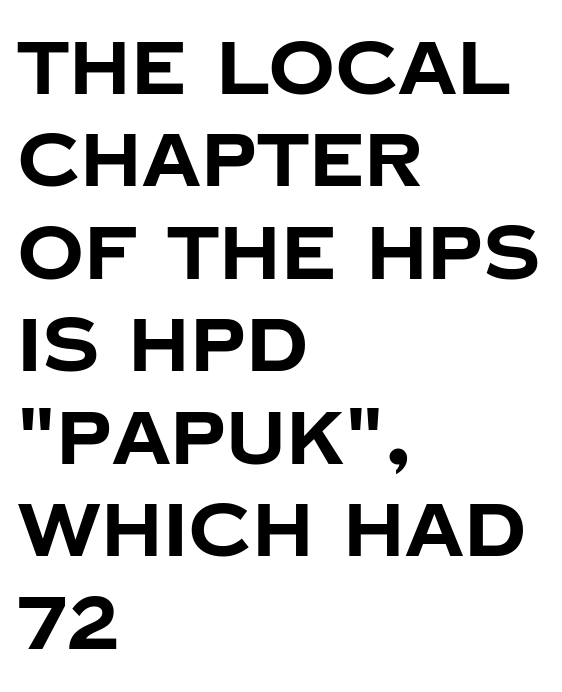
Serifs: no, the terminals of the letterforms are clean. Lines of text with bare space underneath. Visually the block forms a straight wall on the left and a jagged coastline on the right. The typesetting leans heavy: a genuine bold. Varying glyph widths throughout — classic text-font behaviour. The font's upright variant was chosen for this text.
